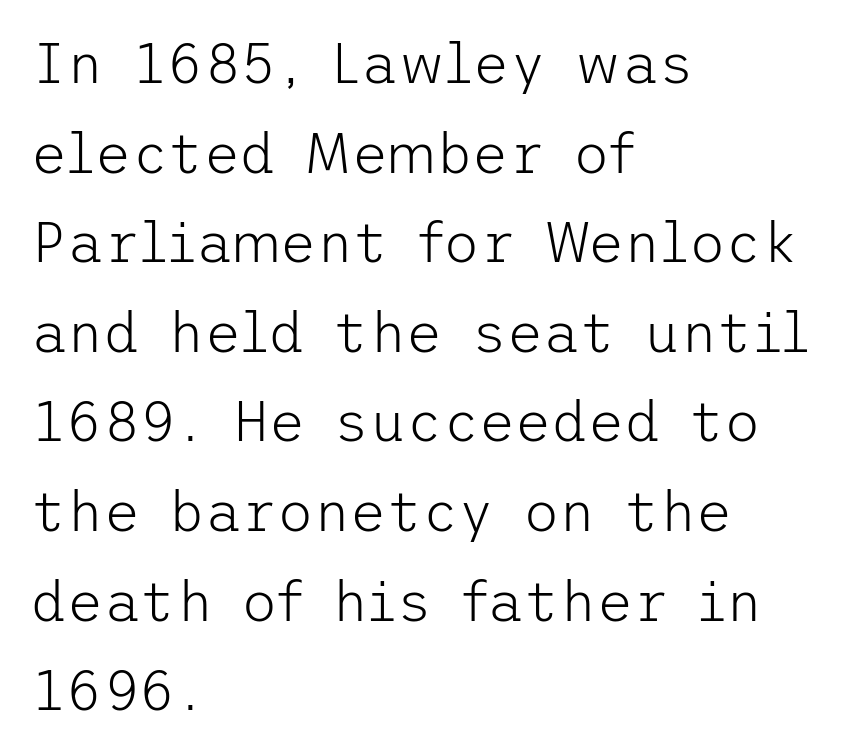
The image shows 56 px light sans-serif type, upright; set left-aligned, normal line spacing (1.6x), normal letter spacing, not underlined; low stroke contrast and a medium x-height.
